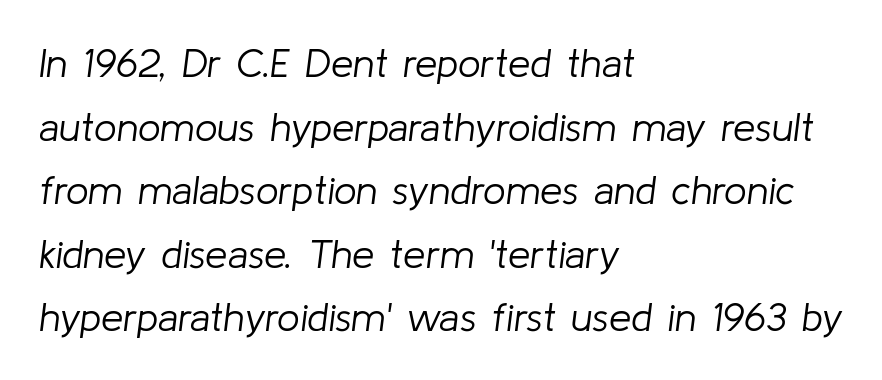
Q: Is the text bold? A: No.
Q: Is the text italic (slanted)? A: Yes, it leans right by about 8 degrees.
Q: Is the text underlined? A: No.
Q: How is the paragraph aligned? A: Left-aligned.
Q: Is the spacing between letters normal or unusually wide? A: Normal.
Q: Is the spacing between lines tight, normal or loose? A: Normal.
Q: Width (condensed, normal, or wide)? A: Normal.
Q: Stroke contrast? A: Low.
Q: x-height? A: Medium.
Q: Monospaced? A: No.
